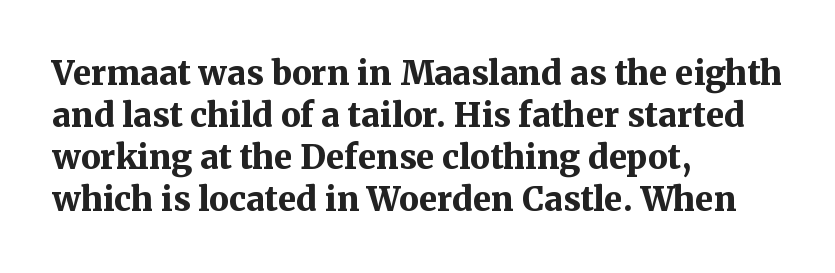
{"serif": "yes", "italic": "no", "bold": "yes", "weight": "bold", "width": "normal", "stroke_contrast": "medium", "x_height": "medium", "monospaced": "no", "underline": "no", "align": "left", "line_spacing": "normal", "line_spacing_ratio": 1.27, "letter_spacing": "normal", "letter_spacing_em": 0.0, "glyph_px": 33}
